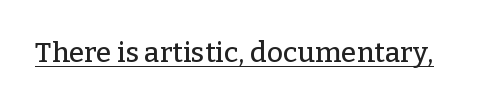
Q: Is the text italic (slanted)? A: No, it is upright.
Q: Is the typeface a serif or a sans-serif typeface? A: Serif.
Q: Is the text underlined? A: Yes.
Q: Is the spacing between letters normal or unusually wide? A: Normal.
Q: Width (condensed, normal, or wide)? A: Normal.
Q: Stroke contrast? A: Low.
Q: x-height? A: Medium.
Q: Monospaced? A: No.
